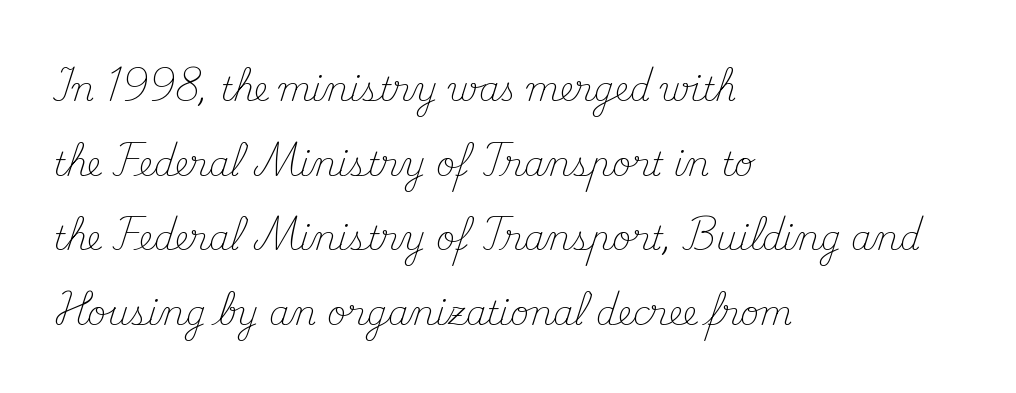
Line beginnings align vertically; line endings do not. If you measured baseline to baseline, you'd find a long distance. Any mark beneath the type? The region is blank. The font is comparable to plain body text, perhaps lighter.
